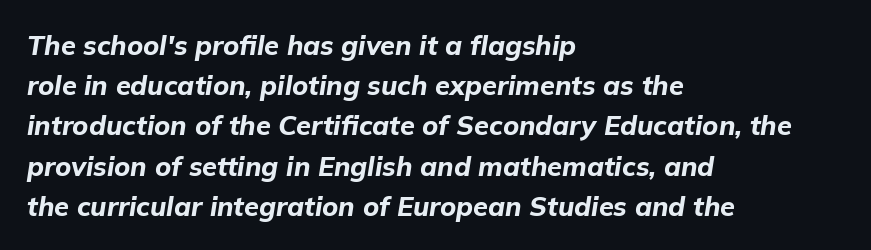
The image shows 27 px bold type, italic (leaning right); set left-aligned, normal line spacing (1.49x), normal letter spacing, not underlined.
